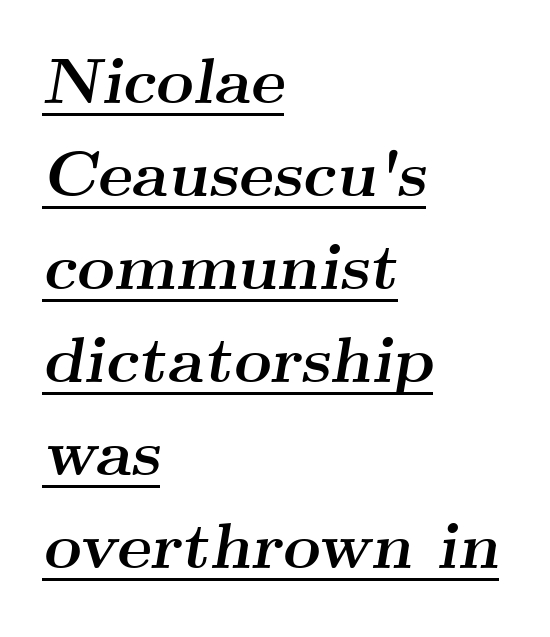
The image shows 65 px semibold, wide serif type, italic (leaning right); set left-aligned, normal line spacing (1.43x), normal letter spacing, underlined; medium stroke contrast and a small x-height.
